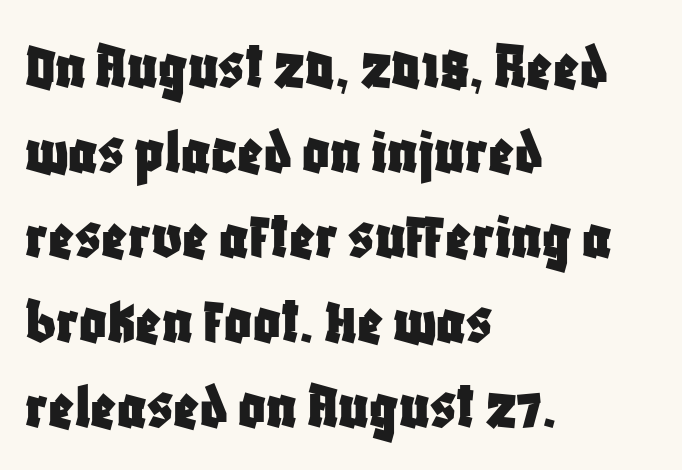
Q: Is the text italic (slanted)? A: No, it is upright.
Q: Is the typeface a serif or a sans-serif typeface? A: Sans-serif.
Q: Is the text underlined? A: No.
Q: How is the paragraph aligned? A: Left-aligned.
Q: Is the spacing between letters normal or unusually wide? A: Normal.
Q: Is the spacing between lines tight, normal or loose? A: Normal.
Q: Width (condensed, normal, or wide)? A: Condensed.
Q: Stroke contrast? A: Low.
Q: x-height? A: Large.
Q: Monospaced? A: No.
